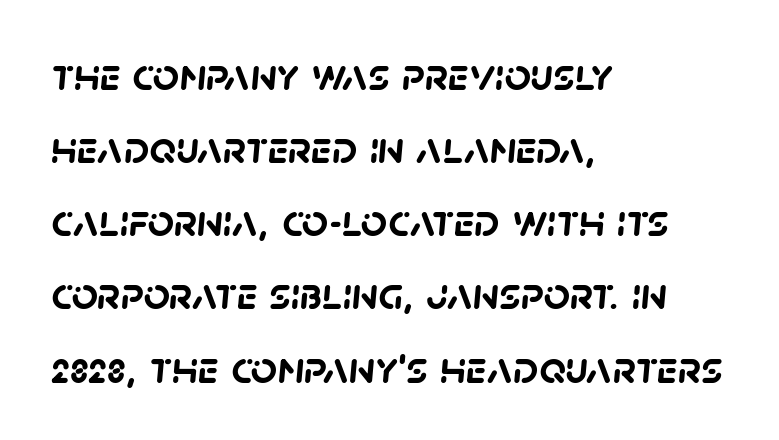
The image shows 46 px semibold sans-serif type; set left-aligned, normal line spacing (1.59x), normal letter spacing, not underlined; low stroke contrast and a large x-height.
